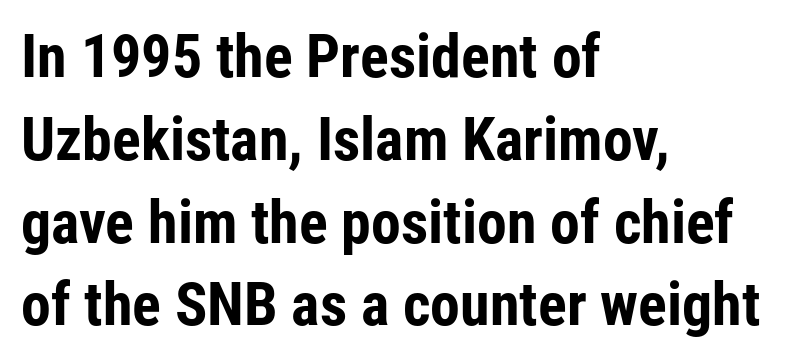
The image shows 60 px bold, condensed sans-serif type, upright; set left-aligned, normal line spacing (1.38x), normal letter spacing, not underlined; low stroke contrast and a medium x-height.
